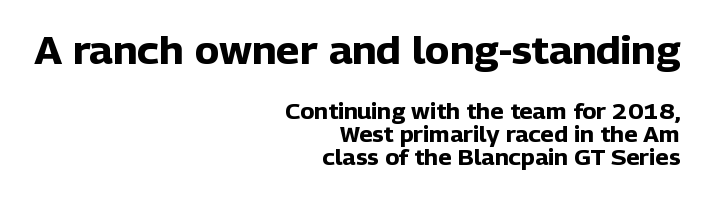
{"serif": "no", "italic": "no", "bold": "yes", "weight": "heavy", "width": "normal", "stroke_contrast": "low", "x_height": "medium", "monospaced": "no", "underline": "no", "align": "right", "line_spacing": "tight", "line_spacing_ratio": 1.1, "letter_spacing": "normal", "letter_spacing_em": 0.0, "larger_block": "first", "size_ratio": 1.76, "glyph_px": 37}
